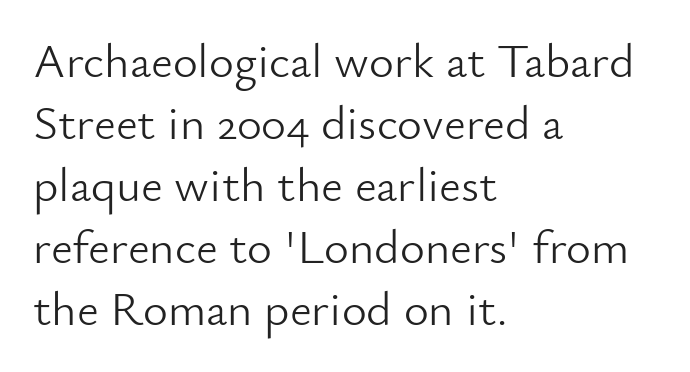
The image shows 48 px light sans-serif type, upright; set left-aligned, normal line spacing (1.29x), normal letter spacing, not underlined; low stroke contrast and a small x-height.
